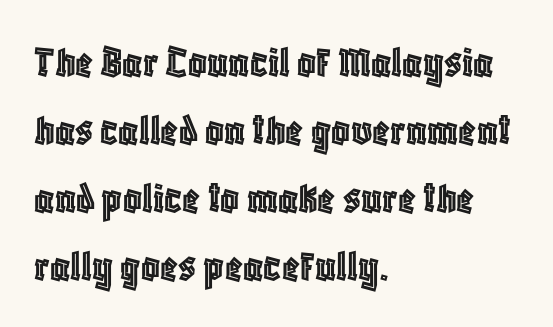
Compared with typical paragraphs, the rows here are spaced about the same. No italicization has been applied; the sample stays upright. Notice how the passage keeps a crisp vertical edge on the left only. How are the letters spaced? Ordinarily, with no added tracking.
